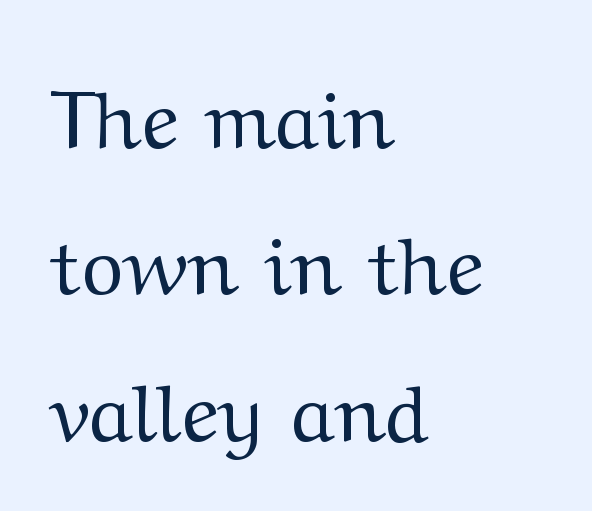
{"serif": "yes", "italic": "no", "bold": "no", "weight": "regular", "width": "wide", "stroke_contrast": "medium", "x_height": "medium", "monospaced": "no", "underline": "no", "align": "left", "line_spacing_ratio": 1.83, "letter_spacing": "normal", "letter_spacing_em": 0.0, "glyph_px": 80}
